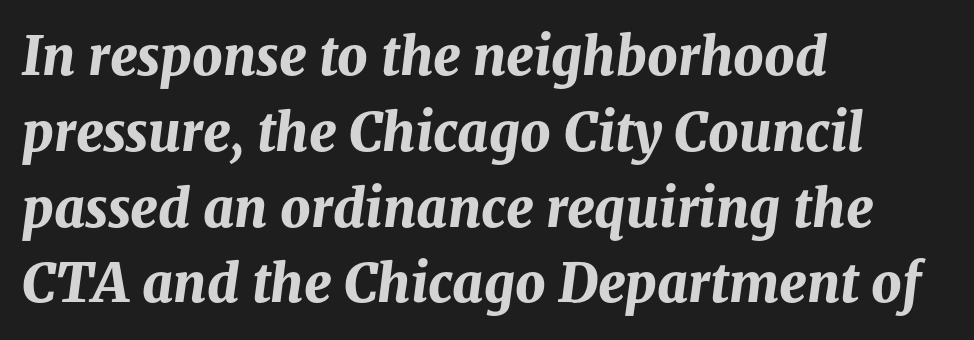
Q: Is the text bold? A: Yes.
Q: Is the text italic (slanted)? A: Yes, it leans right by about 8 degrees.
Q: Is the text underlined? A: No.
Q: How is the paragraph aligned? A: Left-aligned.
Q: Is the spacing between letters normal or unusually wide? A: Normal.
Q: Is the spacing between lines tight, normal or loose? A: Normal.
Q: Width (condensed, normal, or wide)? A: Normal.
Q: Stroke contrast? A: Medium.
Q: x-height? A: Medium.
Q: Monospaced? A: No.
